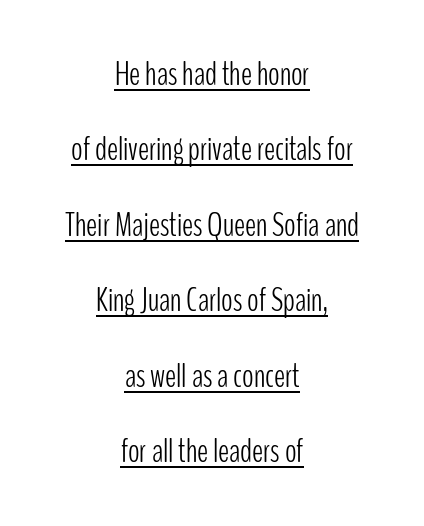
This is sans-serif lettering, the kind often seen on screens and signage. Reading down the block, each line starts at a different indent, mirrored at its end. Spacing verdict: proportional, widths tailored to each character. These lines keep a tight, regular rhythm from letter to letter. Every character sits straight up, as roman type does. Notice the wide empty band between every row — that's loose leading.
